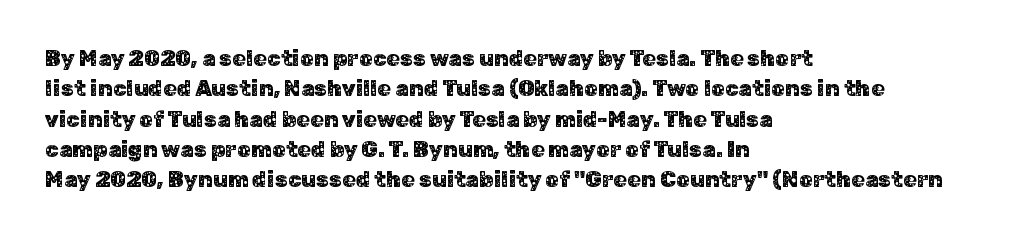
Descenders are the only things crossing below the line. The paragraph has a hard left edge and a soft right edge. Nothing unusual about the tracking: characters are spaced as the font intends. Vertically, the passage feels balanced, rows spaced as you'd expect. If you drew a line through each stem, it would be perfectly vertical.
